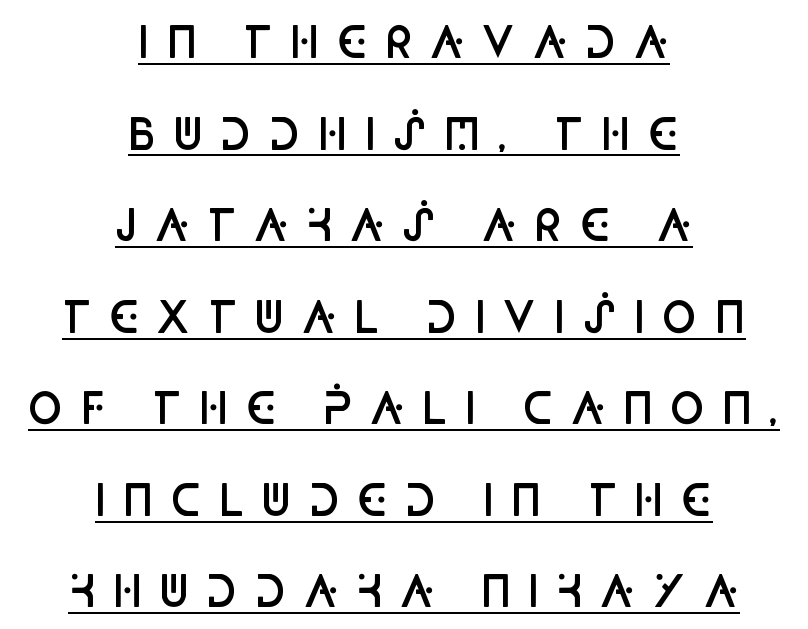
{"serif": "no", "italic": "no", "bold": "semi", "weight": "semibold", "width": "condensed", "stroke_contrast": "low", "x_height": "large", "monospaced": "no", "underline": "yes", "align": "center", "line_spacing": "loose", "line_spacing_ratio": 2.18, "letter_spacing": "wide", "letter_spacing_em": 0.39, "glyph_px": 42}
